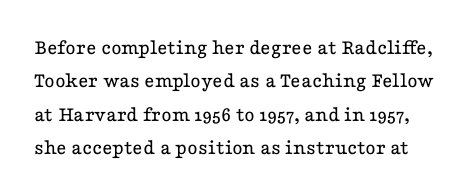
{"italic": "no", "bold": "no", "underline": "no", "line_spacing": "normal", "line_spacing_ratio": 1.52, "letter_spacing": "normal", "letter_spacing_em": 0.0, "glyph_px": 22}
